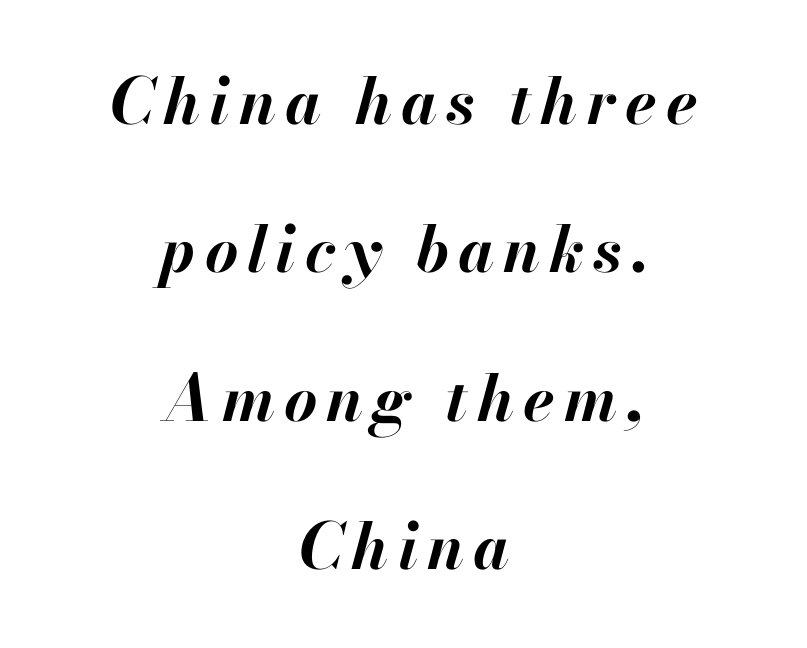
The image shows 64 px bold type, italic (leaning right); set centered, loose line spacing (2.32x), not underlined; high stroke contrast and a small x-height.
